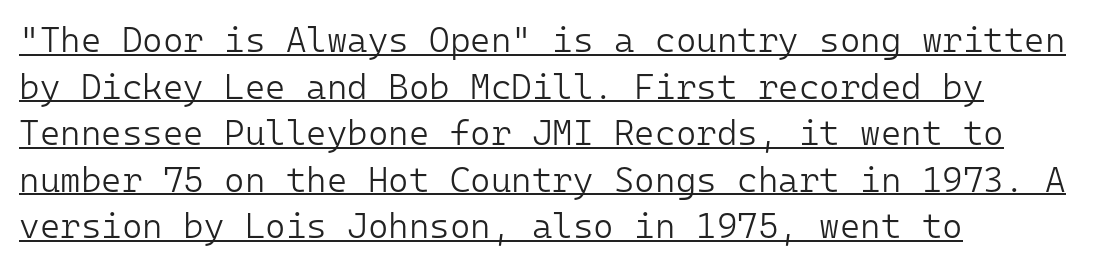
Standard letterfit; no display-style spreading of the glyphs. Caption: face not bold, strokes unweighted. Layout note: lines flush left. Fixed-width glyphs throughout — classic coding-font behaviour.
